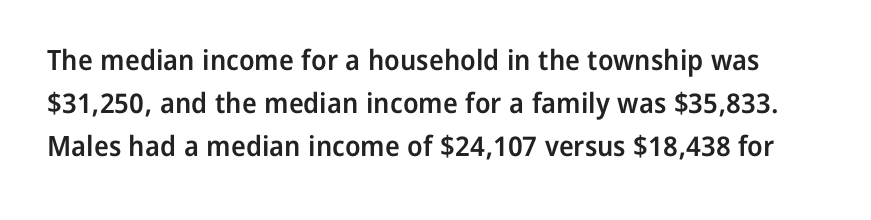
The image shows 28 px semibold sans-serif type, upright; set normal line spacing (1.54x), normal letter spacing, not underlined; low stroke contrast and a medium x-height.
